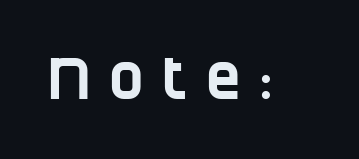
{"serif": "no", "width": "condensed", "stroke_contrast": "low", "x_height": "large", "monospaced": "no", "underline": "no", "letter_spacing": "wide", "letter_spacing_em": 0.32, "glyph_px": 58}
